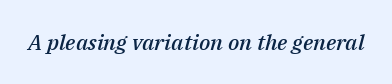
The image shows 22 px text type, italic (leaning right); set normal letter spacing, not underlined.
